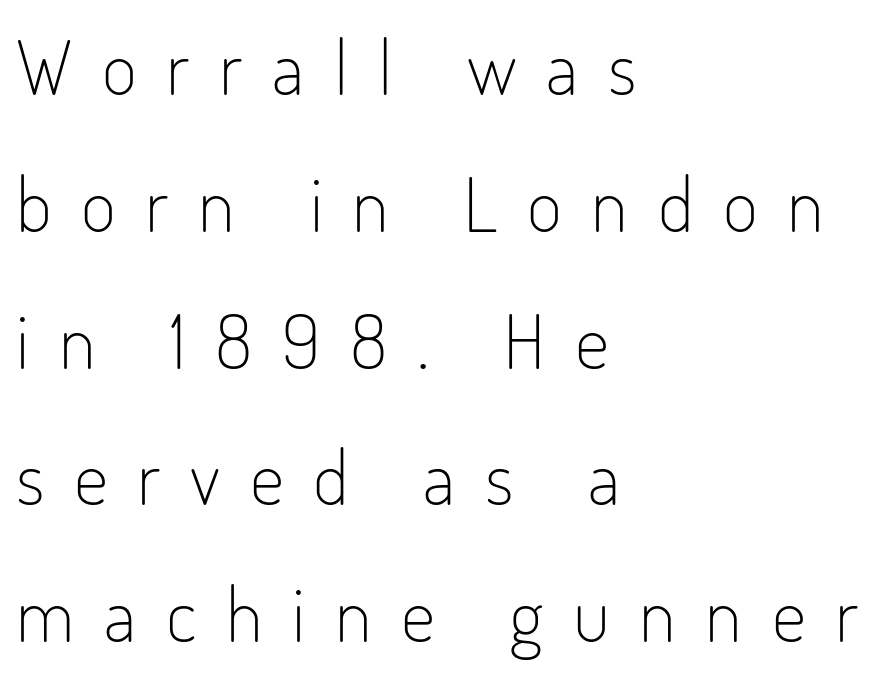
Q: Is the text bold? A: No.
Q: Is the text italic (slanted)? A: No, it is upright.
Q: Is the typeface a serif or a sans-serif typeface? A: Sans-serif.
Q: Is the text underlined? A: No.
Q: How is the paragraph aligned? A: Left-aligned.
Q: Is the spacing between letters normal or unusually wide? A: Unusually wide.
Q: Width (condensed, normal, or wide)? A: Condensed.
Q: Stroke contrast? A: Low.
Q: x-height? A: Small.
Q: Monospaced? A: No.
